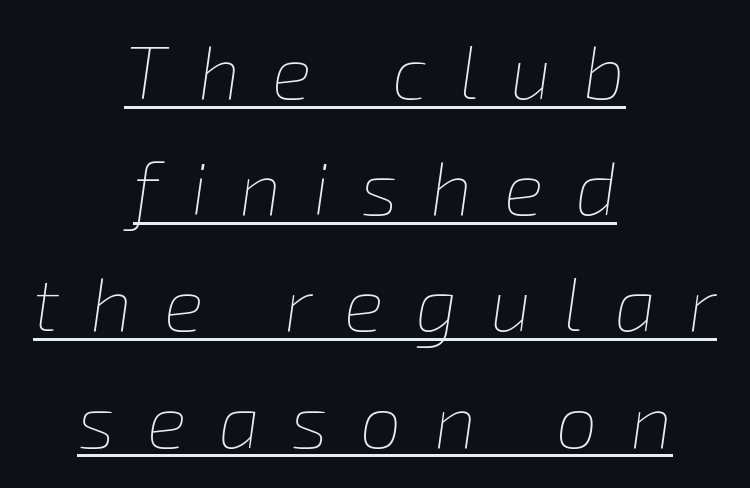
The image shows 75 px thin type, italic (leaning right); set centered, normal line spacing (1.55x), unusually wide letter spacing (+0.42 em), underlined; low stroke contrast and a medium x-height.
